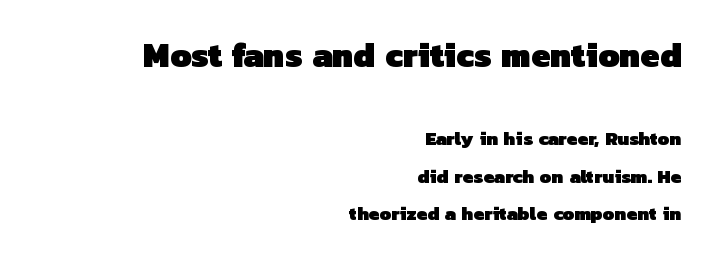
{"serif": "no", "bold": "yes", "weight": "heavy", "width": "normal", "stroke_contrast": "low", "x_height": "medium", "monospaced": "no", "underline": "no", "align": "right", "line_spacing": "loose", "line_spacing_ratio": 1.99, "letter_spacing": "normal", "letter_spacing_em": 0.0, "larger_block": "first", "size_ratio": 1.79, "glyph_px": 34}
